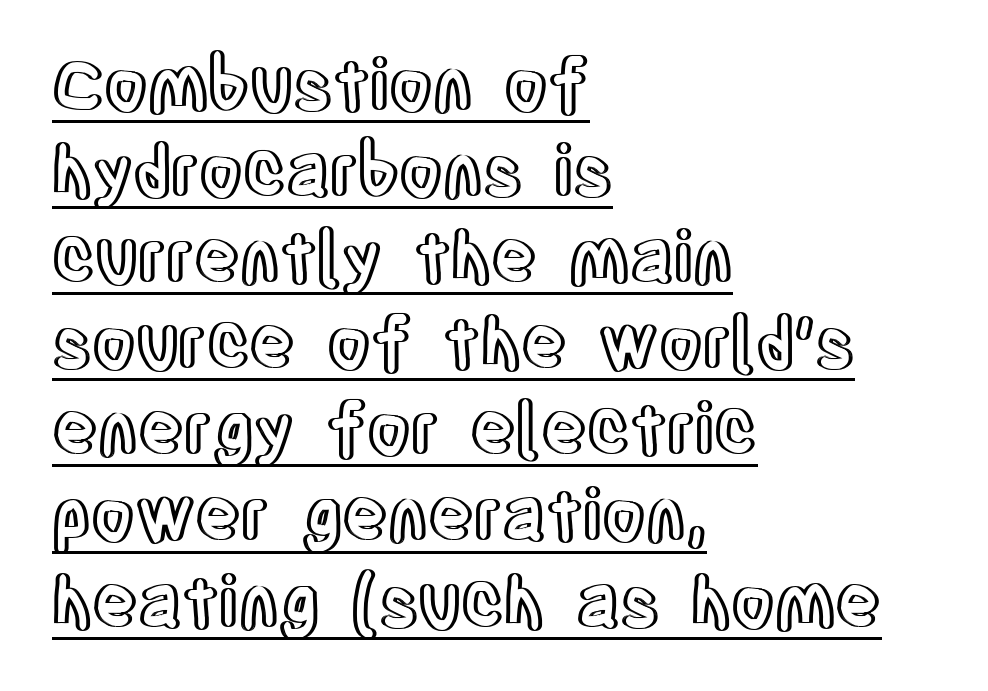
Q: Is the text italic (slanted)? A: No, it is upright.
Q: Is the text underlined? A: Yes.
Q: How is the paragraph aligned? A: Left-aligned.
Q: Is the spacing between letters normal or unusually wide? A: Normal.
Q: Width (condensed, normal, or wide)? A: Condensed.
Q: x-height? A: Large.
Q: Monospaced? A: No.
